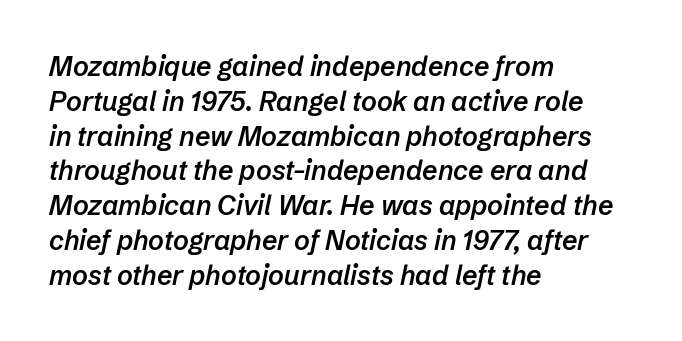
The image shows 27 px text type, italic (leaning right); set left-aligned, normal line spacing (1.29x), normal letter spacing, not underlined.
